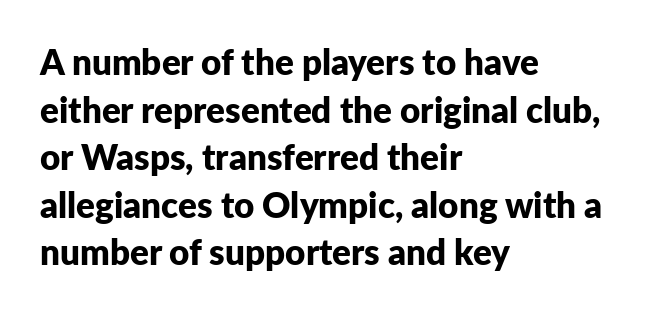
Q: Is the text bold? A: Yes.
Q: Is the text italic (slanted)? A: No, it is upright.
Q: Is the typeface a serif or a sans-serif typeface? A: Sans-serif.
Q: Is the text underlined? A: No.
Q: How is the paragraph aligned? A: Left-aligned.
Q: Is the spacing between letters normal or unusually wide? A: Normal.
Q: Is the spacing between lines tight, normal or loose? A: Normal.
Q: Width (condensed, normal, or wide)? A: Normal.
Q: Stroke contrast? A: Low.
Q: x-height? A: Medium.
Q: Monospaced? A: No.
